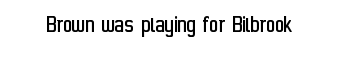
{"italic": "no", "bold": "no", "underline": "no", "letter_spacing": "normal", "letter_spacing_em": 0.0, "glyph_px": 25}
